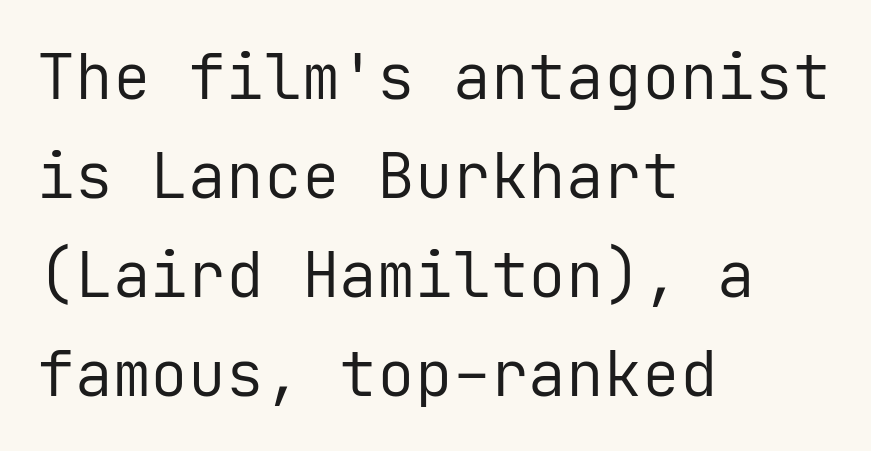
{"serif": "no", "italic": "no", "bold": "no", "weight": "regular", "width": "normal", "stroke_contrast": "low", "x_height": "medium", "monospaced": "yes", "underline": "no", "align": "left", "line_spacing": "normal", "line_spacing_ratio": 1.57, "letter_spacing": "normal", "letter_spacing_em": 0.0, "glyph_px": 63}
